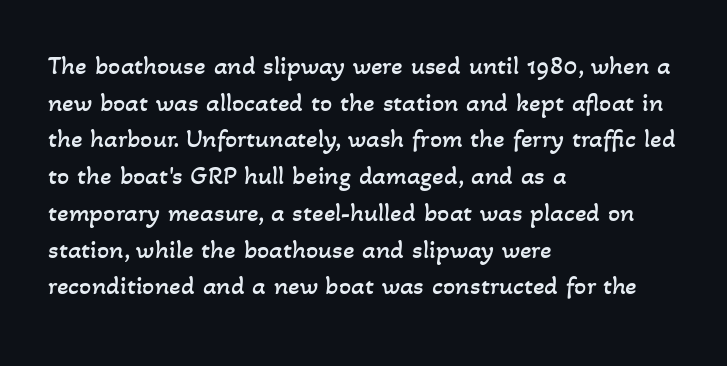
In terms of letterspacing, this is plain default setting. Check the space under the baseline: it is left empty. The typesetting does not lean heavy: it is not bold. In terms of leading, this rendering sits right in the middle.
